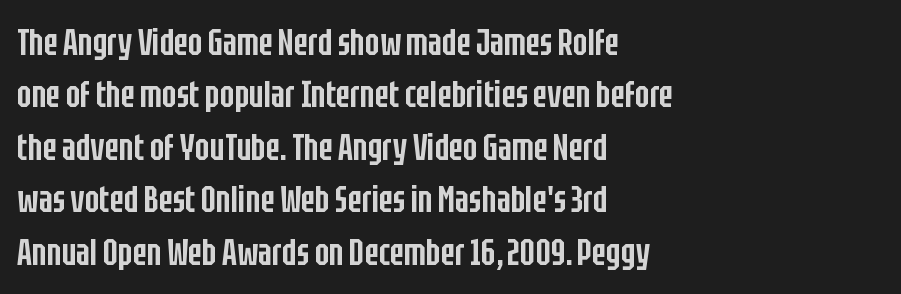
The image shows 38 px semibold, condensed sans-serif type, upright; set left-aligned, normal line spacing (1.38x), normal letter spacing, not underlined; low stroke contrast and a large x-height.
